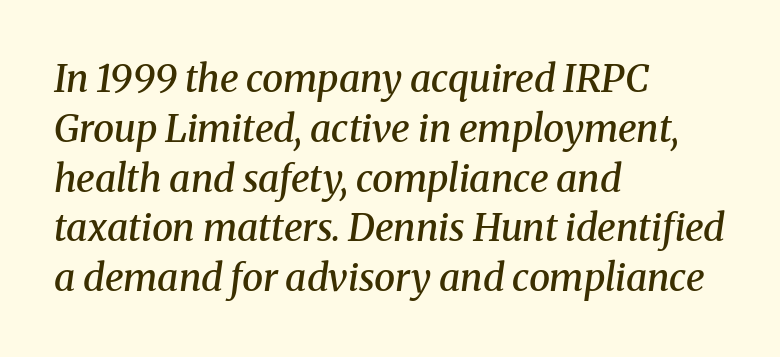
The image shows 38 px semibold serif type, italic (leaning right); set left-aligned, normal line spacing (1.31x), normal letter spacing, not underlined; medium stroke contrast and a medium x-height.
